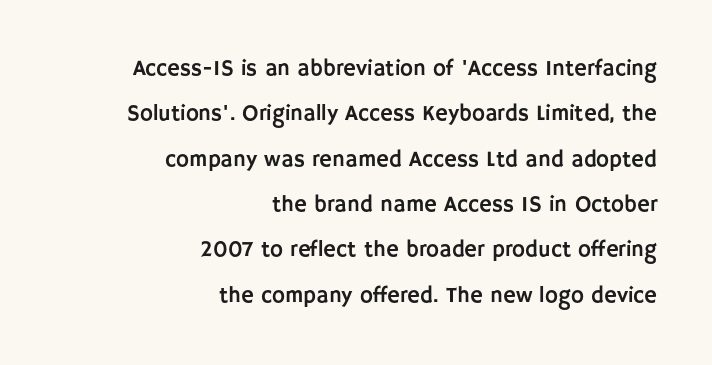
The designer dialed line spacing up above the default. Decoration check: the copy has no underline. Each line ends at the same right margin while the left side varies. Every stem runs plumb, perpendicular to the baseline.
